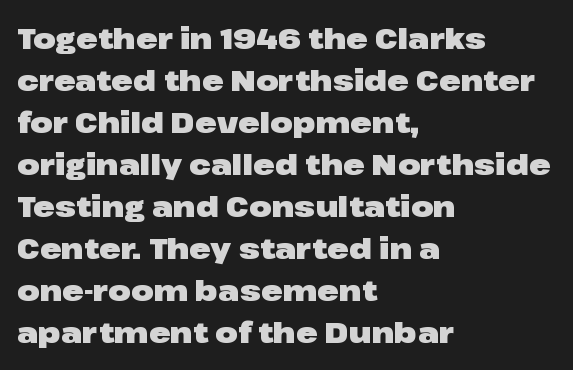
{"serif": "no", "italic": "no", "bold": "yes", "weight": "heavy", "width": "wide", "stroke_contrast": "low", "x_height": "medium", "monospaced": "no", "underline": "no", "align": "left", "line_spacing": "normal", "line_spacing_ratio": 1.45, "letter_spacing": "normal", "letter_spacing_em": 0.0, "glyph_px": 29}
